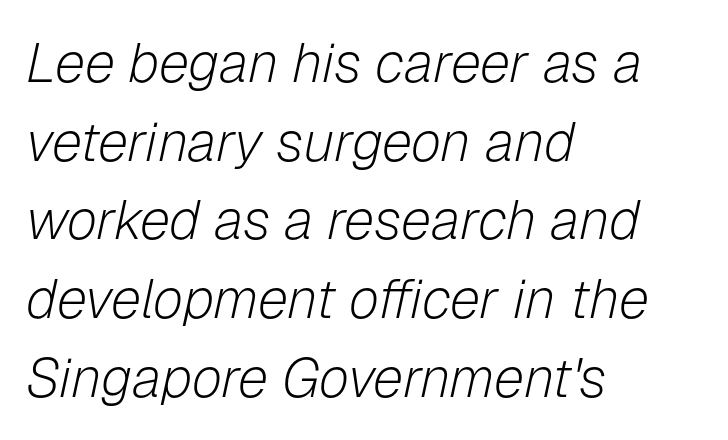
Q: Is the text bold? A: No.
Q: Is the text italic (slanted)? A: Yes, it leans right by about 12 degrees.
Q: Is the text underlined? A: No.
Q: How is the paragraph aligned? A: Left-aligned.
Q: Is the spacing between letters normal or unusually wide? A: Normal.
Q: Is the spacing between lines tight, normal or loose? A: Normal.
Q: Width (condensed, normal, or wide)? A: Normal.
Q: Stroke contrast? A: Low.
Q: x-height? A: Medium.
Q: Monospaced? A: No.
